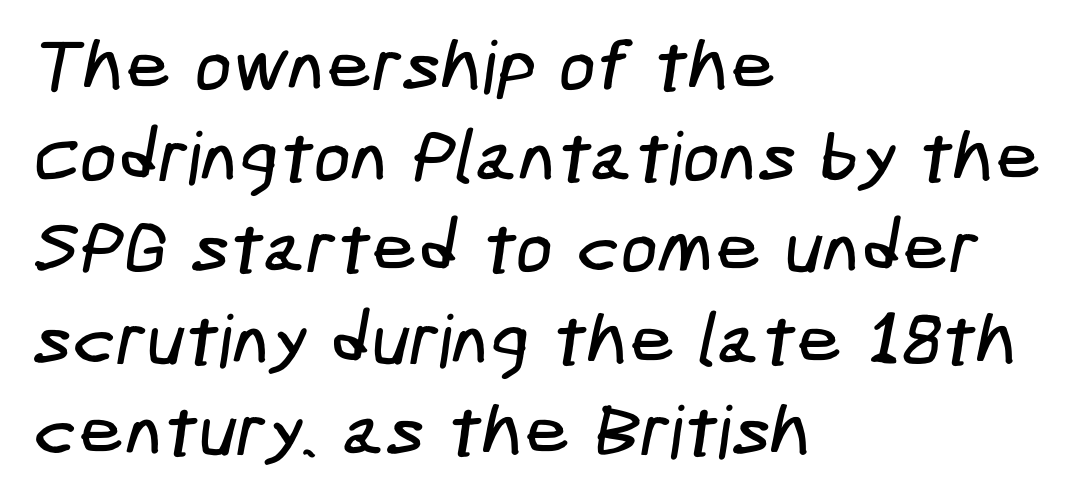
Q: Is the typeface a serif or a sans-serif typeface? A: Sans-serif.
Q: Is the text underlined? A: No.
Q: How is the paragraph aligned? A: Left-aligned.
Q: Is the spacing between letters normal or unusually wide? A: Normal.
Q: Is the spacing between lines tight, normal or loose? A: Normal.
Q: Width (condensed, normal, or wide)? A: Condensed.
Q: Stroke contrast? A: Low.
Q: x-height? A: Medium.
